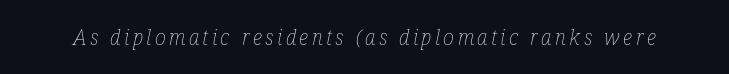
Type without underlining. Weight: regular or lighter. Italic? Definitely — the glyphs are oblique.
